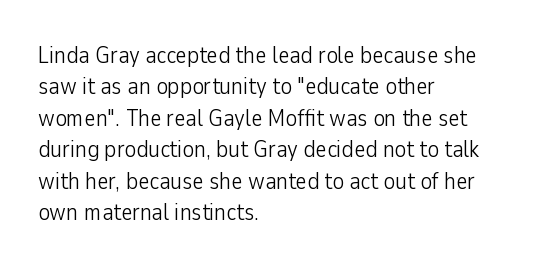
What stands out about the letter spacing? Nothing — it is the standard amount. Unmarked baselines from the first word to the last. The rendering anchors every line to the left-hand side. Regarding leading, the lines here are spaced in the standard way. Compared with a typical body face, this is equally light or lighter still. In terms of posture, this sample is upright.
